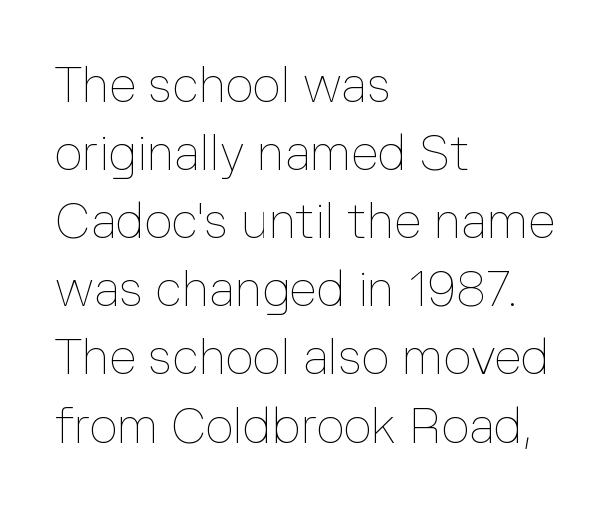
A bare baseline throughout the passage. The text block is weighted toward the left margin, trailing off unevenly rightward. In terms of posture, this sample is upright. Do the characters align in a grid? No, the font is proportional. How would I describe the line gaps? Plain and ordinary.
